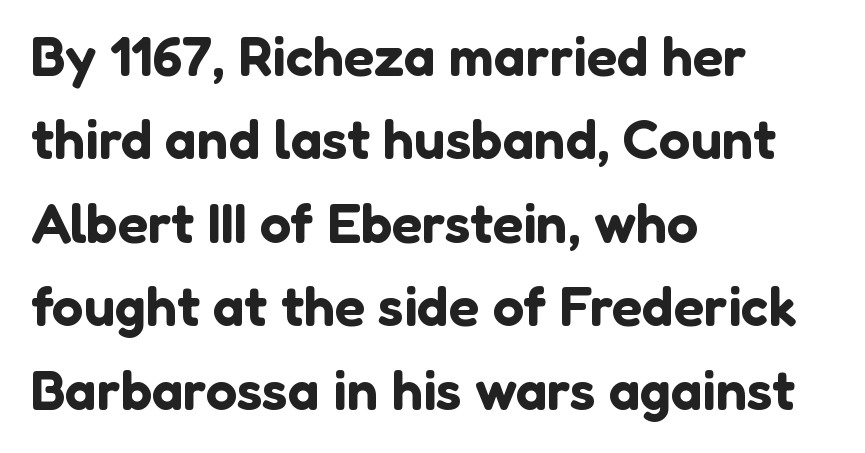
Q: Is the text italic (slanted)? A: No, it is upright.
Q: Is the typeface a serif or a sans-serif typeface? A: Sans-serif.
Q: Is the text underlined? A: No.
Q: How is the paragraph aligned? A: Left-aligned.
Q: Is the spacing between letters normal or unusually wide? A: Normal.
Q: Is the spacing between lines tight, normal or loose? A: Normal.
Q: Width (condensed, normal, or wide)? A: Normal.
Q: Stroke contrast? A: Low.
Q: x-height? A: Medium.
Q: Monospaced? A: No.
